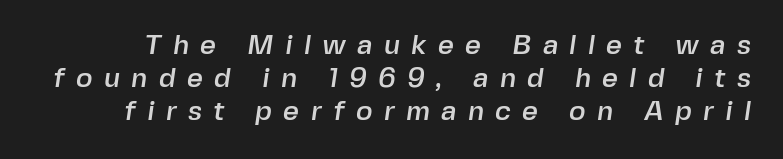
{"serif": "no", "width": "normal", "x_height": "medium", "monospaced": "no", "underline": "no", "line_spacing_ratio": 1.17, "letter_spacing": "wide", "letter_spacing_em": 0.4, "glyph_px": 28}
